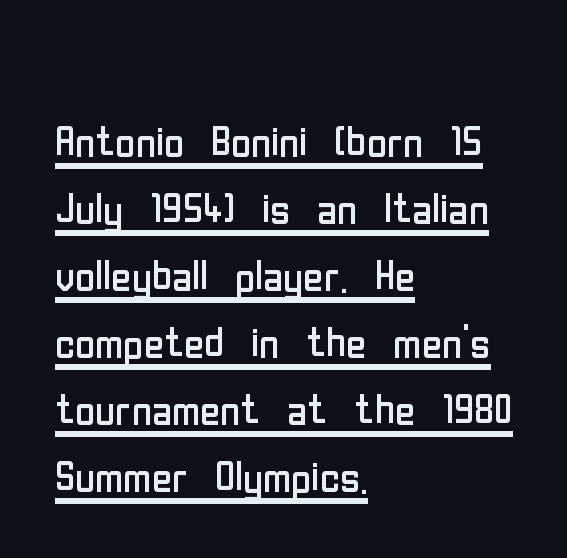
Q: Is the text bold? A: No.
Q: Is the text italic (slanted)? A: No, it is upright.
Q: Is the typeface a serif or a sans-serif typeface? A: Sans-serif.
Q: Is the text underlined? A: Yes.
Q: How is the paragraph aligned? A: Left-aligned.
Q: Is the spacing between letters normal or unusually wide? A: Normal.
Q: Width (condensed, normal, or wide)? A: Condensed.
Q: Stroke contrast? A: Low.
Q: x-height? A: Medium.
Q: Monospaced? A: No.
